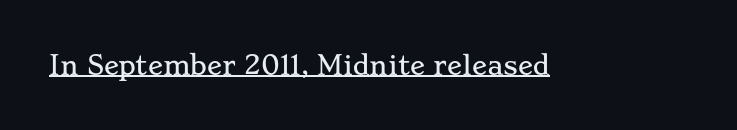
You can tell it's not italic because the verticals are truly vertical. Honestly, the letter spacing is just normal — you wouldn't notice it. Students, observe the line beneath the letters — that is underlining.
